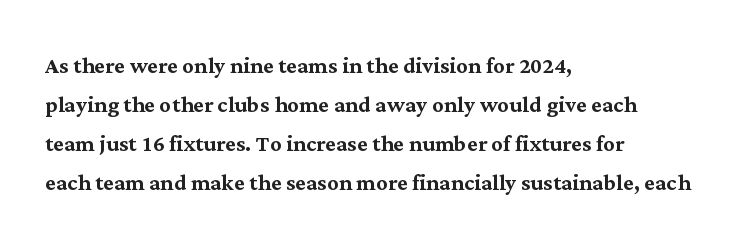
The paragraph shown leans on its left margin. Here the designer chose a conventional face with non-uniform glyph widths. Descenders are the only things crossing below the line. Look at the tracking — it's just the regular setting, nothing added.
